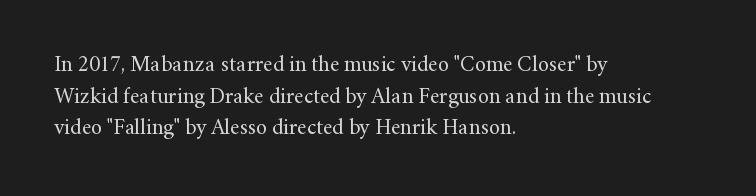
Ordinary non-slanted type is in use. Whoever set this chose a conventional vertical rhythm. Nothing unusual about the tracking: characters are spaced as the font intends. Every row of glyphs begins at an identical x-position on the left.
